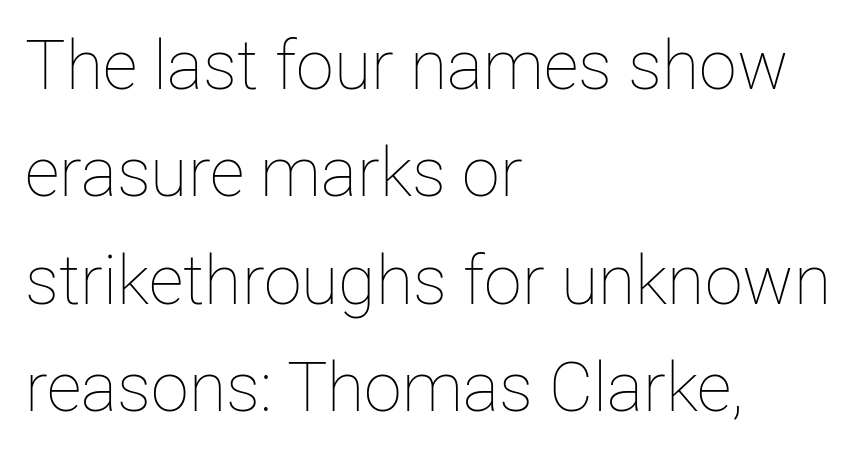
The image shows 68 px thin type, upright; set left-aligned, normal line spacing (1.58x), normal letter spacing, not underlined; low stroke contrast and a medium x-height.
